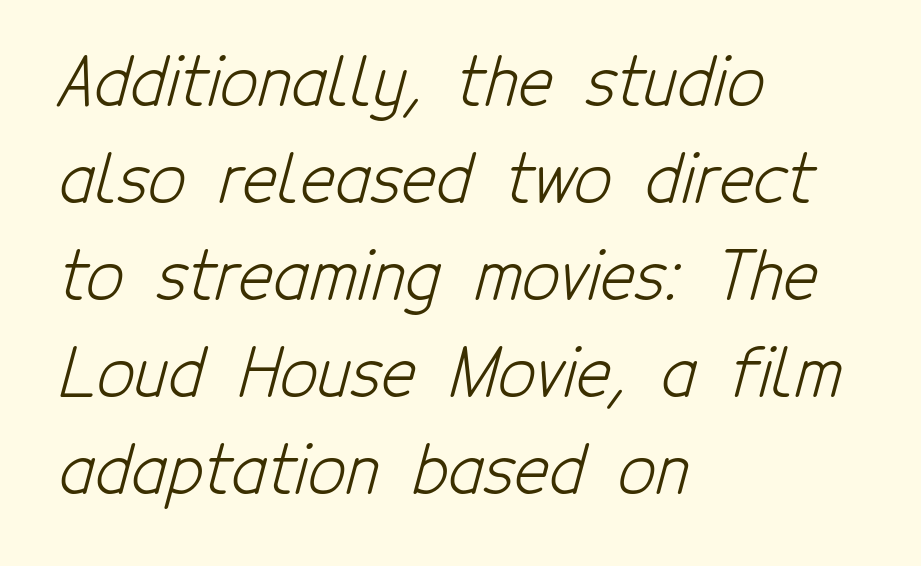
The image shows 66 px light, condensed sans-serif type; set left-aligned, normal line spacing (1.47x), normal letter spacing, not underlined; low stroke contrast and a medium x-height.
